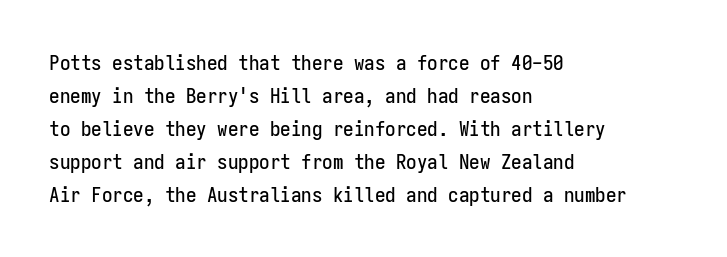
{"italic": "no", "underline": "no", "align": "left", "line_spacing": "normal", "line_spacing_ratio": 1.57, "letter_spacing": "normal", "letter_spacing_em": 0.0, "glyph_px": 21}
